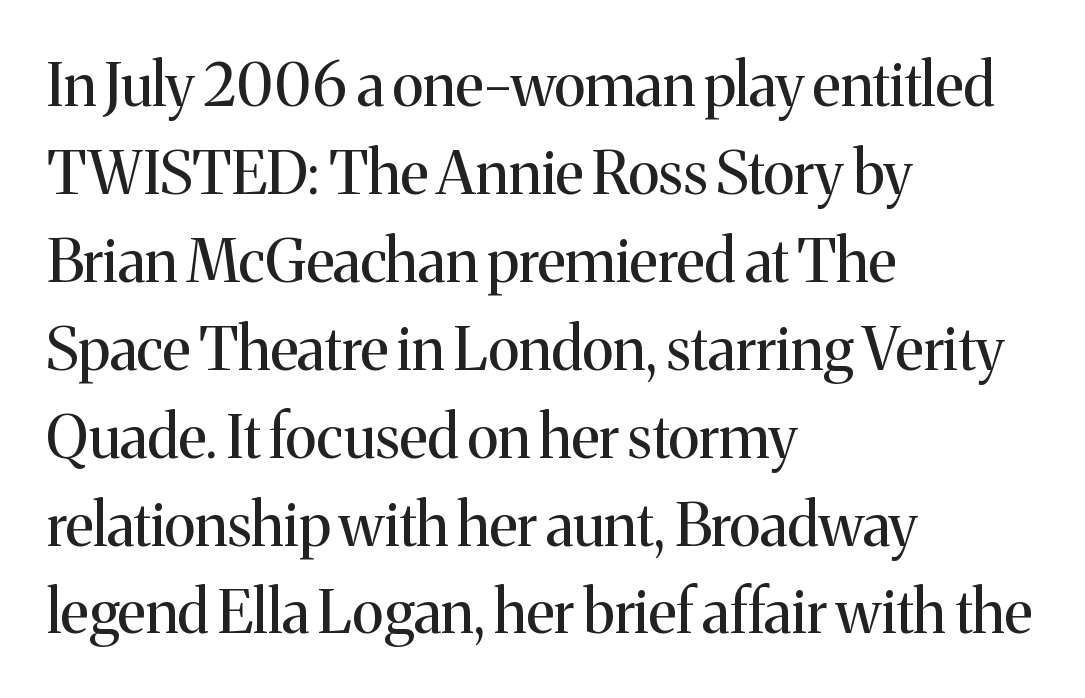
Q: Is the text bold? A: No.
Q: Is the text italic (slanted)? A: No, it is upright.
Q: Is the typeface a serif or a sans-serif typeface? A: Serif.
Q: Is the text underlined? A: No.
Q: How is the paragraph aligned? A: Left-aligned.
Q: Is the spacing between letters normal or unusually wide? A: Normal.
Q: Is the spacing between lines tight, normal or loose? A: Normal.
Q: Width (condensed, normal, or wide)? A: Normal.
Q: Stroke contrast? A: Medium.
Q: x-height? A: Medium.
Q: Monospaced? A: No.
